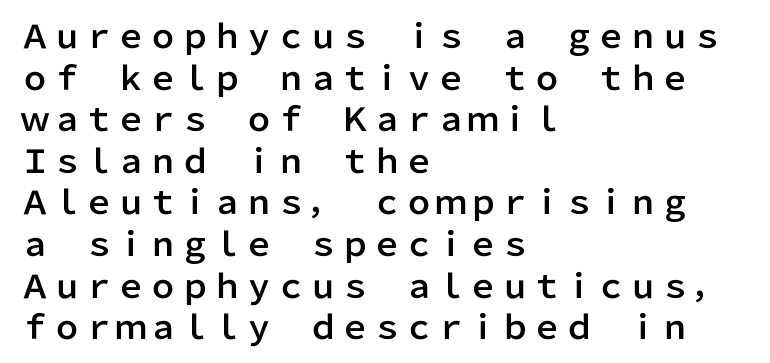
{"serif": "no", "italic": "no", "width": "normal", "stroke_contrast": "low", "x_height": "medium", "monospaced": "no", "underline": "no", "align": "left", "line_spacing": "normal", "line_spacing_ratio": 1.3, "letter_spacing": "normal", "letter_spacing_em": 0.0, "glyph_px": 32}
